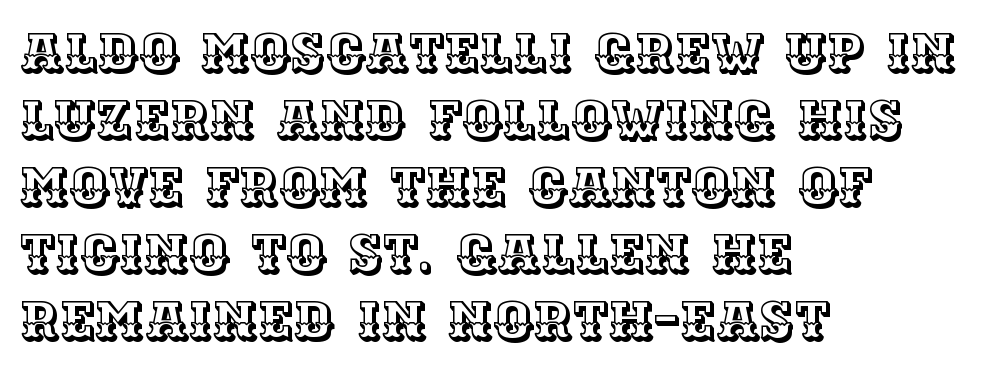
The image shows 54 px text type, upright; set left-aligned, line spacing 1.24x, normal letter spacing, not underlined; a large x-height.
